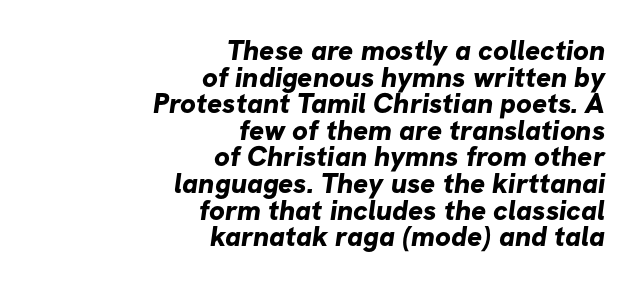
The image shows 28 px bold sans-serif type; set right-aligned, tight line spacing (0.95x), normal letter spacing, not underlined; low stroke contrast and a medium x-height.
